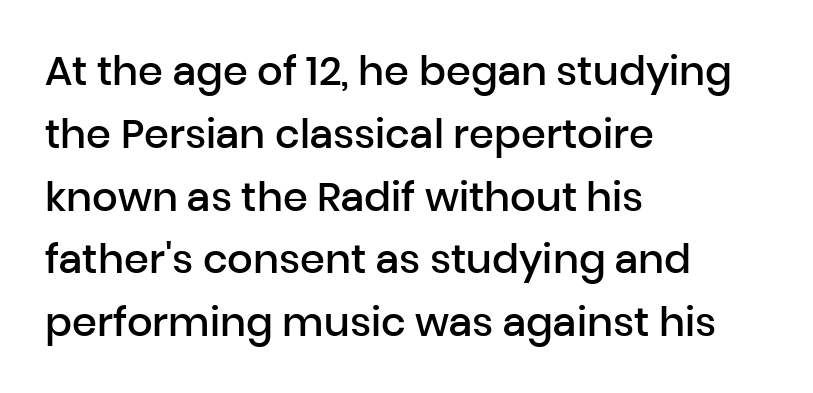
{"serif": "no", "italic": "no", "bold": "semi", "weight": "semibold", "width": "normal", "stroke_contrast": "low", "x_height": "medium", "monospaced": "no", "underline": "no", "align": "left", "line_spacing": "normal", "line_spacing_ratio": 1.57, "letter_spacing": "normal", "letter_spacing_em": 0.0, "glyph_px": 40}
